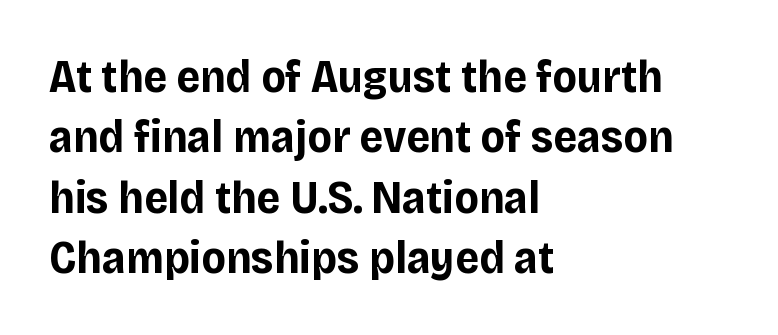
These lines carry a lot of weight — the face is fully bold. The zone under the glyphs is completely vacant. Leftover space on each line is placed entirely after the last word. Leading matches the norm, producing a regular column. This sample uses a sans-serif face.
